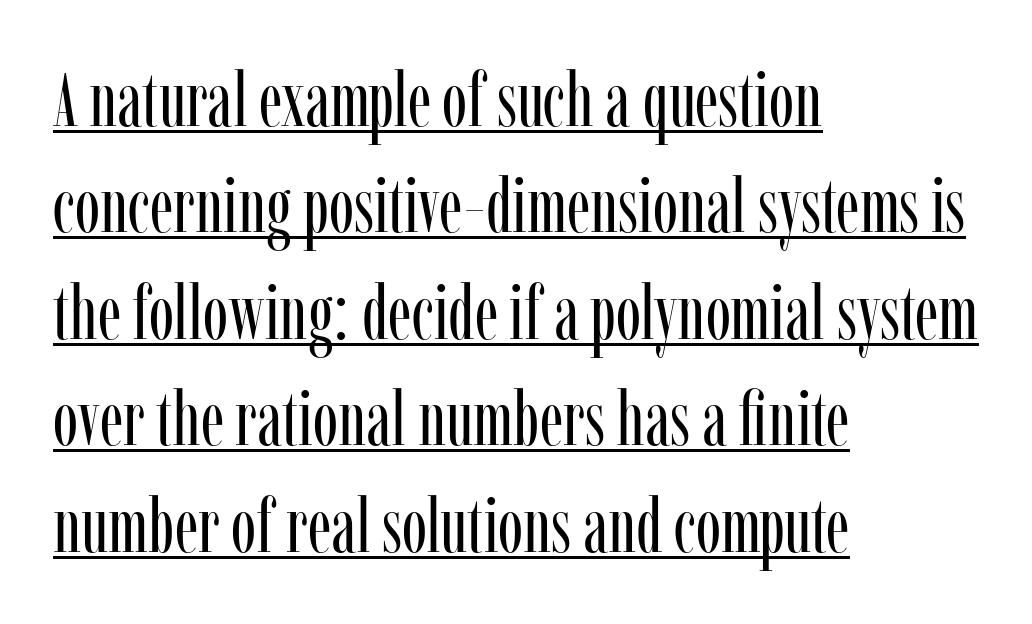
{"serif": "yes", "italic": "no", "bold": "no", "weight": "regular", "width": "condensed", "stroke_contrast": "low", "x_height": "medium", "monospaced": "no", "underline": "yes", "align": "left", "line_spacing": "normal", "line_spacing_ratio": 1.4, "letter_spacing": "normal", "letter_spacing_em": 0.0, "glyph_px": 76}
